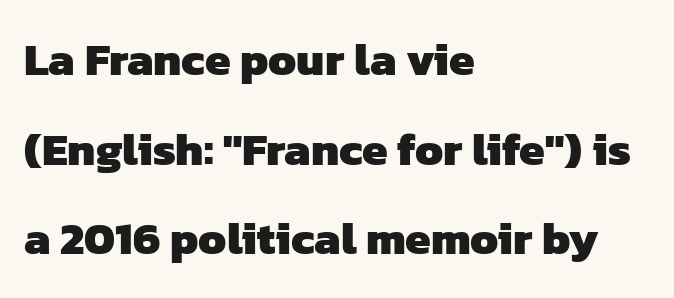
{"serif": "no", "bold": "yes", "weight": "heavy", "width": "normal", "stroke_contrast": "low", "x_height": "medium", "monospaced": "no", "underline": "no", "align": "left", "line_spacing": "loose", "line_spacing_ratio": 1.95, "letter_spacing": "normal", "letter_spacing_em": 0.0, "glyph_px": 46}
